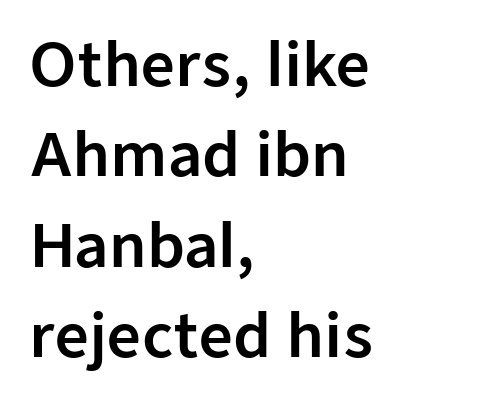
Q: Is the text italic (slanted)? A: No, it is upright.
Q: Is the typeface a serif or a sans-serif typeface? A: Sans-serif.
Q: Is the text underlined? A: No.
Q: How is the paragraph aligned? A: Left-aligned.
Q: Is the spacing between letters normal or unusually wide? A: Normal.
Q: Is the spacing between lines tight, normal or loose? A: Normal.
Q: Width (condensed, normal, or wide)? A: Normal.
Q: Stroke contrast? A: Low.
Q: x-height? A: Medium.
Q: Monospaced? A: No.
